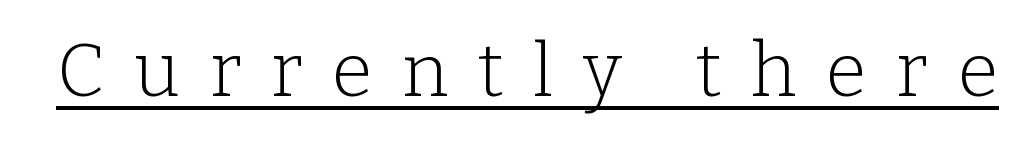
{"serif": "yes", "italic": "no", "bold": "no", "weight": "light", "width": "normal", "stroke_contrast": "low", "x_height": "medium", "monospaced": "no", "underline": "yes", "letter_spacing": "wide", "letter_spacing_em": 0.4, "glyph_px": 74}
